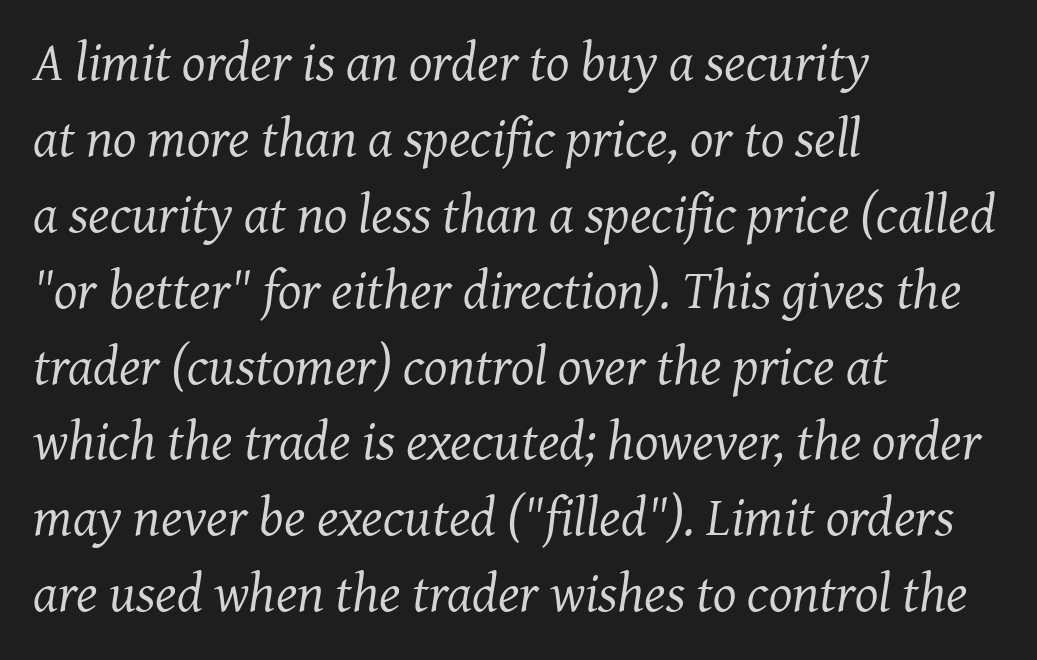
{"serif": "yes", "italic": "yes", "lean": "right", "slant_degrees": 7, "bold": "no", "weight": "regular", "width": "normal", "stroke_contrast": "medium", "x_height": "medium", "monospaced": "no", "underline": "no", "align": "left", "line_spacing": "normal", "line_spacing_ratio": 1.38, "letter_spacing": "normal", "letter_spacing_em": 0.0, "glyph_px": 55}
